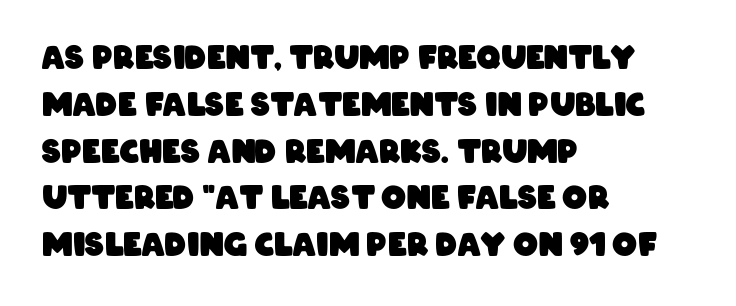
{"serif": "no", "bold": "yes", "weight": "heavy", "width": "condensed", "stroke_contrast": "low", "x_height": "large", "monospaced": "no", "underline": "no", "align": "left", "line_spacing": "normal", "line_spacing_ratio": 1.51, "letter_spacing": "normal", "letter_spacing_em": 0.0, "glyph_px": 31}
